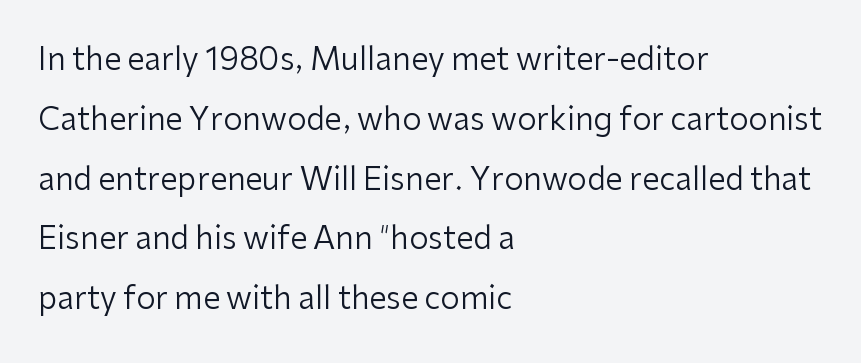
Underline: absent. Nothing unusual about the tracking: characters are spaced as the font intends. The letters stand straight up with perfectly vertical stems. Think of a printed novel: that variable character pitch is what you see here. Vertically, the passage feels expansive, rows floating well apart.
